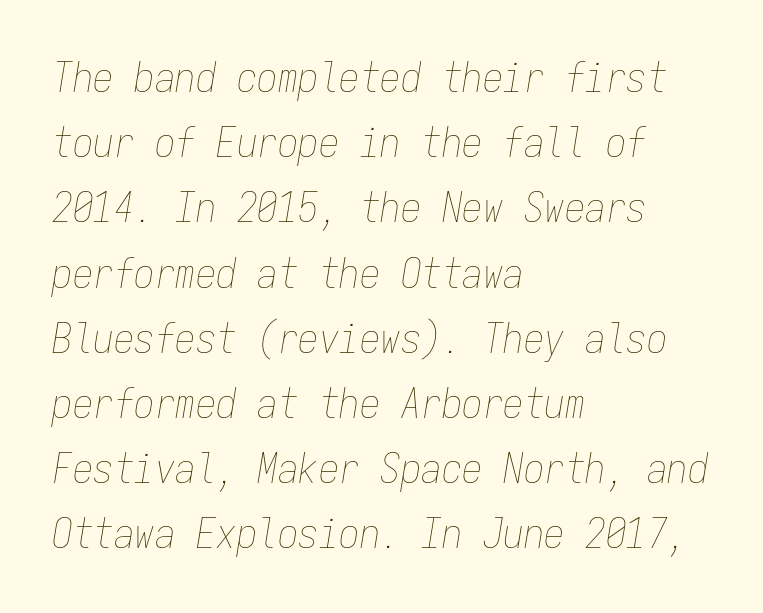
{"italic": "yes", "lean": "right", "slant_degrees": 9, "bold": "no", "weight": "thin", "width": "condensed", "stroke_contrast": "low", "x_height": "medium", "monospaced": "yes", "underline": "no", "align": "left", "line_spacing": "normal", "line_spacing_ratio": 1.59, "letter_spacing": "normal", "letter_spacing_em": 0.0, "glyph_px": 41}
